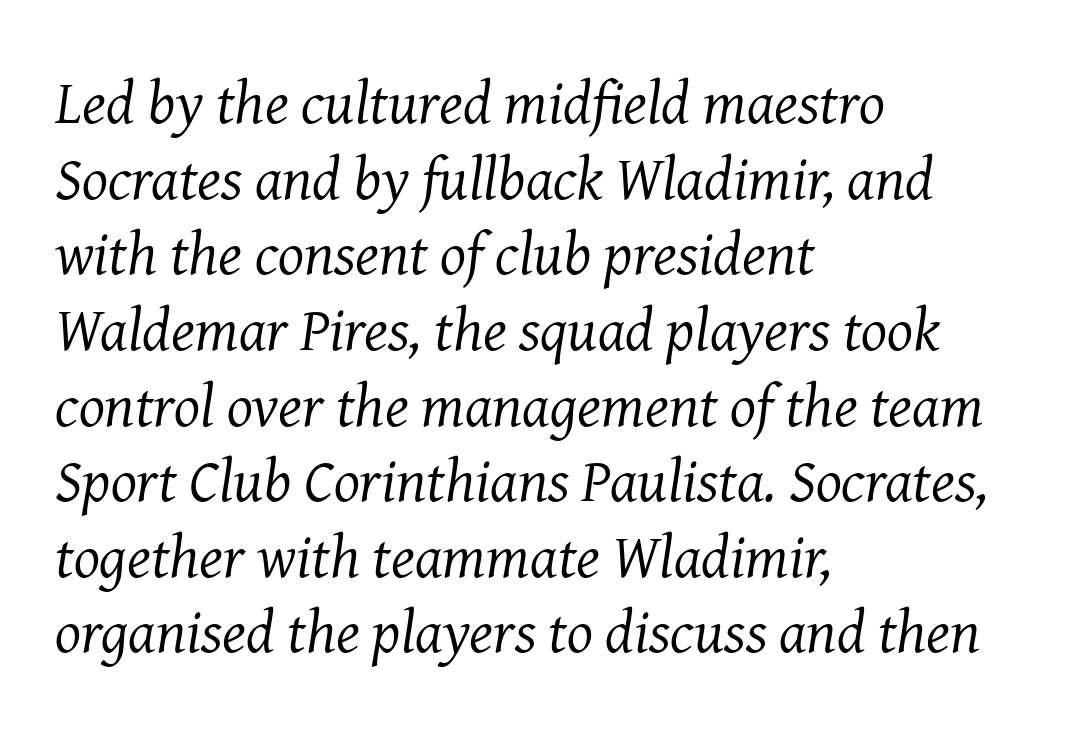
{"serif": "yes", "italic": "yes", "lean": "right", "slant_degrees": 8, "bold": "no", "weight": "regular", "width": "normal", "stroke_contrast": "medium", "x_height": "medium", "monospaced": "no", "underline": "no", "align": "left", "line_spacing_ratio": 1.24, "letter_spacing": "normal", "letter_spacing_em": 0.0, "glyph_px": 61}
